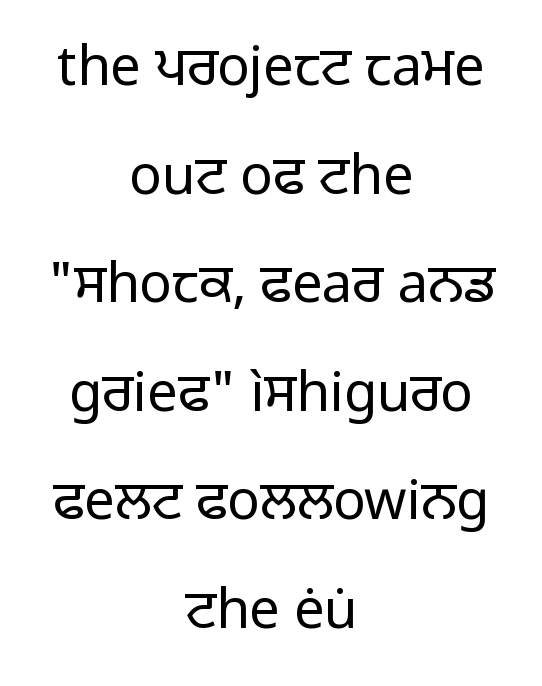
The image shows 54 px regular-weight sans-serif type, upright; set centered, loose line spacing (2.01x), normal letter spacing, not underlined; low stroke contrast and a medium x-height.
